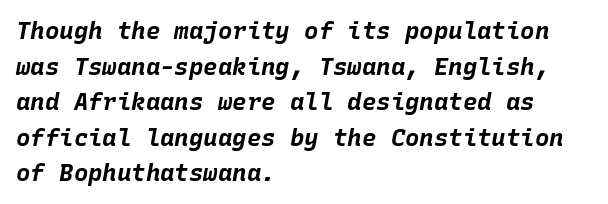
Q: Is the text bold? A: Yes.
Q: Is the text italic (slanted)? A: Yes, it leans right by about 10 degrees.
Q: Is the text underlined? A: No.
Q: How is the paragraph aligned? A: Left-aligned.
Q: Is the spacing between letters normal or unusually wide? A: Normal.
Q: Is the spacing between lines tight, normal or loose? A: Normal.
